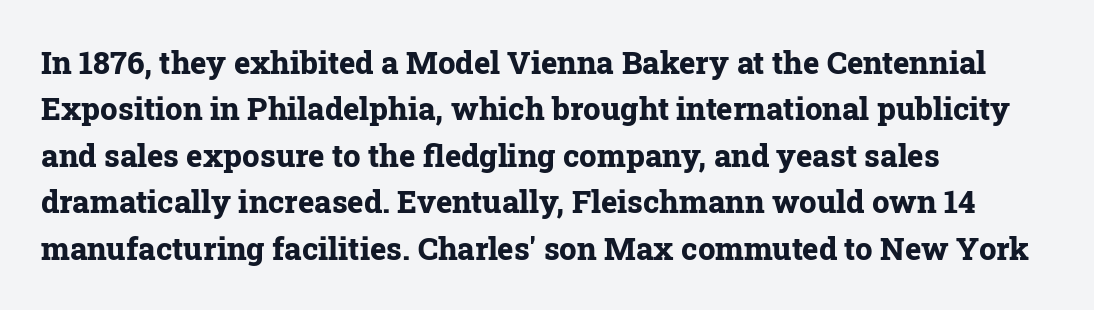
The image shows 31 px bold serif type, upright; set left-aligned, normal line spacing (1.5x), normal letter spacing, not underlined; low stroke contrast and a medium x-height.
